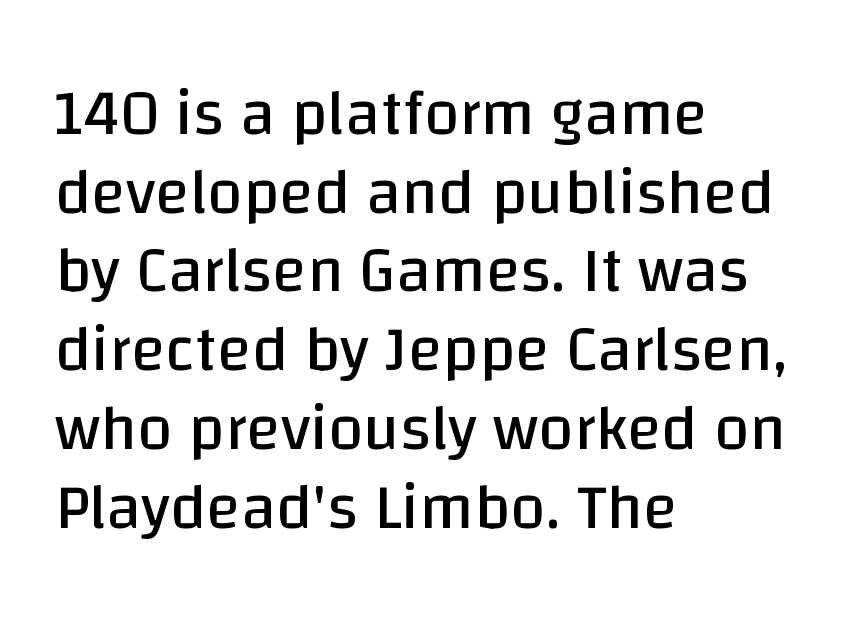
Where is the straight margin? On the left. Serifs: no, the terminals of the letterforms are clean. A bare baseline throughout the passage. The letters advance in unequal steps, a hallmark of proportional type. Default kerning and tracking; the words read as compact shapes.
